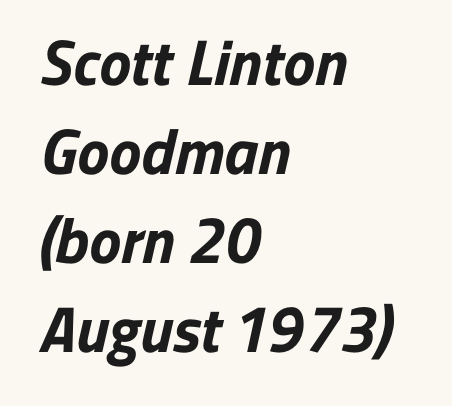
The image shows 64 px bold sans-serif type; set left-aligned, normal line spacing (1.39x), normal letter spacing, not underlined; low stroke contrast and a medium x-height.
